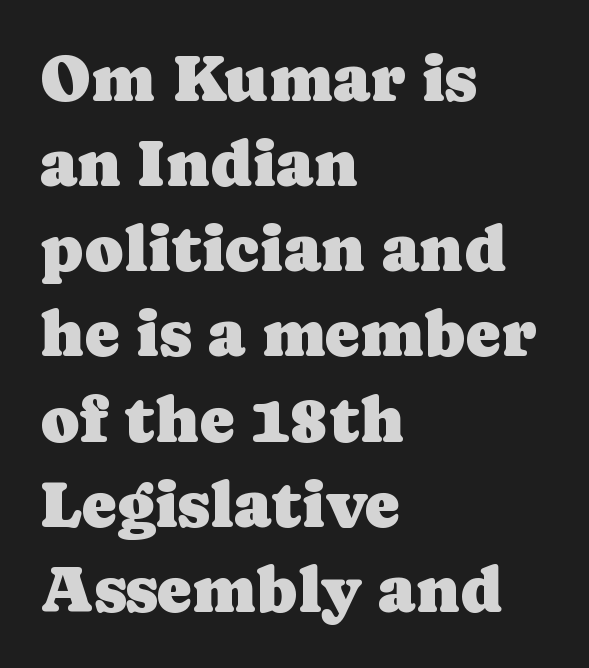
You could not count columns in this text — the font is proportionally spaced. Short note: letters normally spaced. Summary of vertical rhythm: regular, with standard interline spacing. The lettering stays uniformly vertical, giving the passage a roman look. Yep, those are serifs on the letters.
